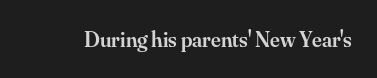
{"italic": "no", "bold": "semi", "underline": "no", "letter_spacing": "normal", "letter_spacing_em": 0.0, "glyph_px": 22}
